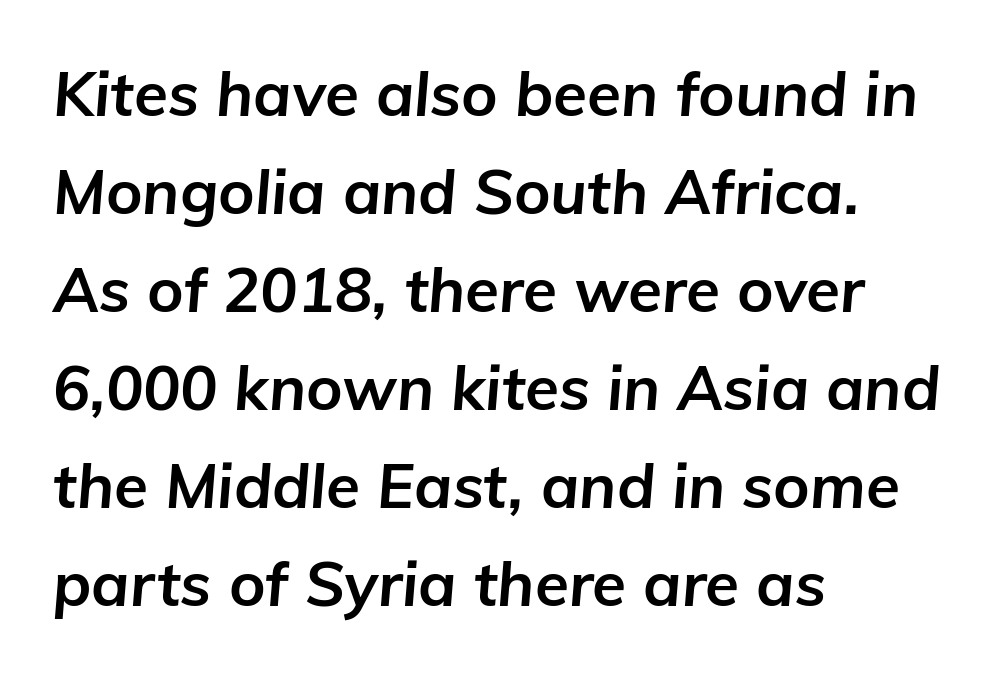
Italic: yes, the glyphs are oblique. As a designer I'd log this as weight 700, bold. Compared with a centered layout, this one pins lines to the left instead. This sample keeps an unexceptional amount of space between lines. This rendering leaves character spacing at its baseline value.
